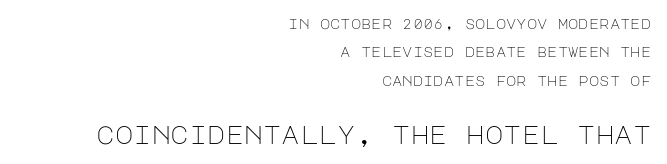
{"italic": "no", "bold": "no", "underline": "no", "align": "right", "line_spacing": "loose", "line_spacing_ratio": 2.03, "letter_spacing": "normal", "letter_spacing_em": 0.0, "larger_block": "second", "size_ratio": 1.79, "glyph_px": 25}
